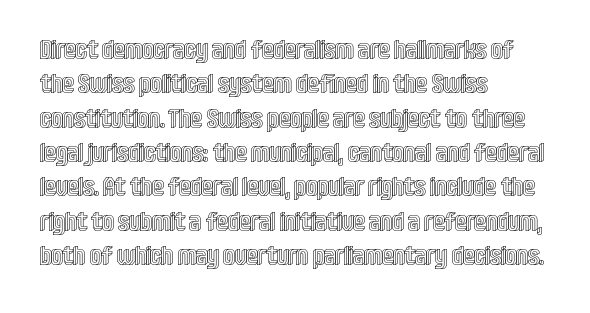
The image shows 26 px text type, upright; set left-aligned, normal line spacing (1.32x), normal letter spacing, not underlined.
